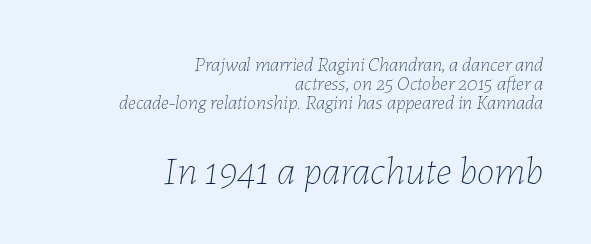
Q: Is the text bold? A: No.
Q: Is the text italic (slanted)? A: Yes, it leans right by about 7 degrees.
Q: Is the text underlined? A: No.
Q: How is the paragraph aligned? A: Right-aligned.
Q: Is the spacing between letters normal or unusually wide? A: Normal.
Q: Is the spacing between lines tight, normal or loose? A: Tight.
Q: Which block of text is set in a larger size, the first (top) or the second (bottom)? A: The second (bottom) one.
Q: Width (condensed, normal, or wide)? A: Normal.
Q: Stroke contrast? A: Low.
Q: x-height? A: Medium.
Q: Monospaced? A: No.
